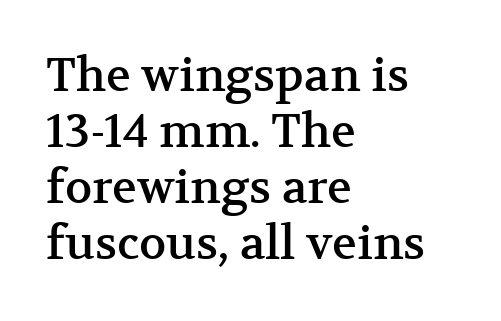
Q: Is the text italic (slanted)? A: No, it is upright.
Q: Is the typeface a serif or a sans-serif typeface? A: Serif.
Q: Is the text underlined? A: No.
Q: How is the paragraph aligned? A: Left-aligned.
Q: Is the spacing between letters normal or unusually wide? A: Normal.
Q: Width (condensed, normal, or wide)? A: Normal.
Q: Stroke contrast? A: Medium.
Q: x-height? A: Medium.
Q: Monospaced? A: No.
